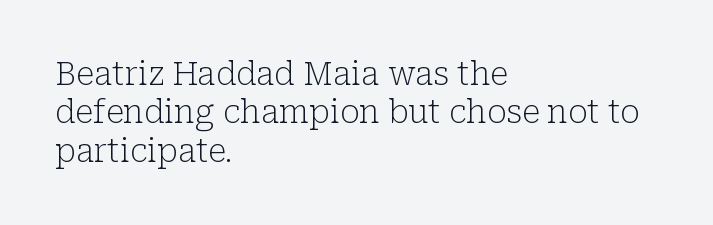
{"serif": "yes", "italic": "no", "bold": "no", "weight": "light", "width": "normal", "stroke_contrast": "low", "x_height": "medium", "monospaced": "no", "underline": "no", "align": "left", "line_spacing_ratio": 1.2, "letter_spacing": "normal", "letter_spacing_em": 0.0, "glyph_px": 32}
